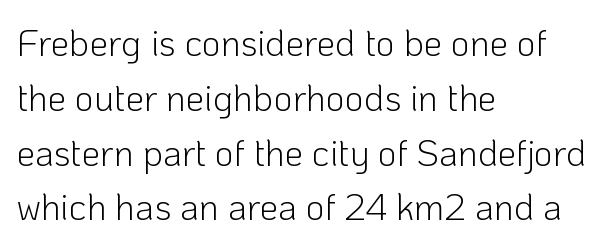
The face used here is proportionally spaced, like ordinary book or web type. Stem width sits at or under what a default text font uses. The passage is arranged the way most books set body copy — flush left. To sum up the face: it is a sans, with no serifs. Glance below the letters and you will spot only blank space. One glance says typical: line gaps are just what's usual.
